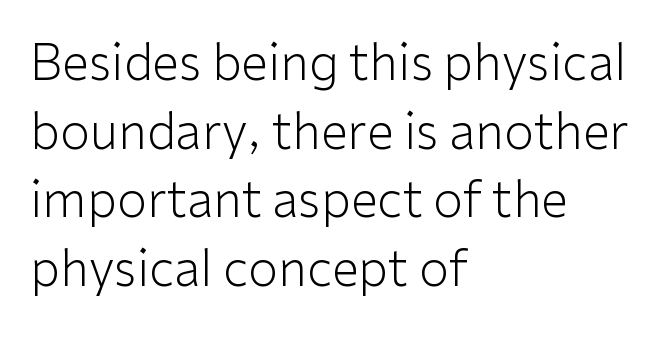
The face used here is proportionally spaced, like ordinary book or web type. Interline gaps are of average width in this sample. Nope, not italic — everything's standing straight. Short note: letters normally spaced. Words float on clear page, feet unadorned.
